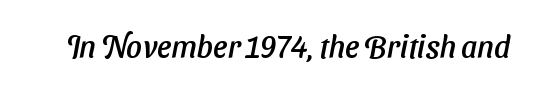
{"serif": "no", "width": "normal", "stroke_contrast": "low", "x_height": "medium", "monospaced": "no", "underline": "no", "letter_spacing": "normal", "letter_spacing_em": 0.0, "glyph_px": 31}
